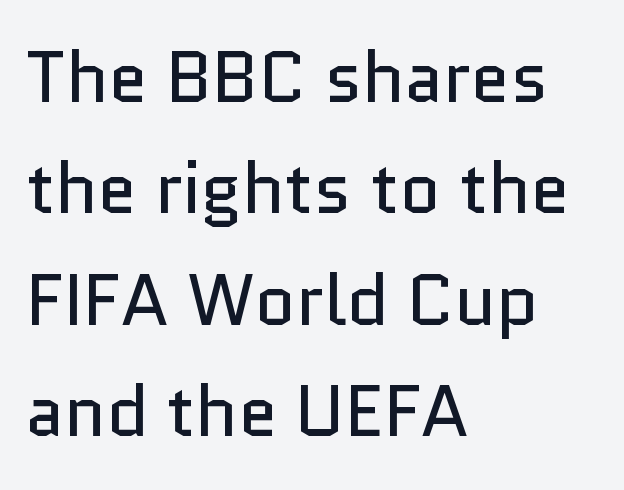
The rendering keeps characters at their native spacing. The axis of the letterforms is exactly vertical. In CSS terms this would be text-align: left. A typesetter would call this proportional, since set widths differ per character. Stems here are at most as thick as an everyday book face. Horizontal bands of white between lines are of average thickness.
